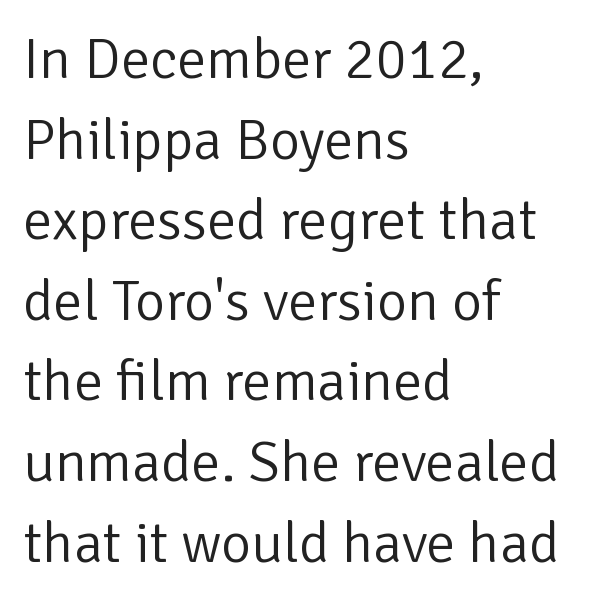
The image shows 58 px light sans-serif type, upright; set left-aligned, normal line spacing (1.39x), normal letter spacing, not underlined; low stroke contrast and a medium x-height.
